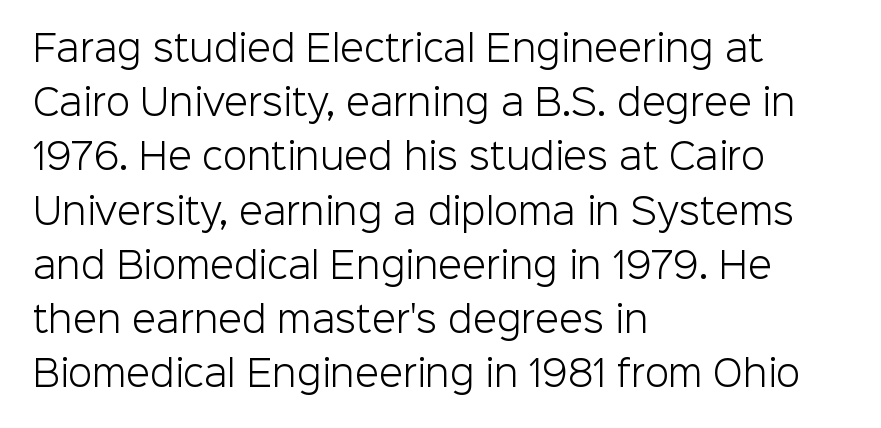
{"serif": "no", "italic": "no", "bold": "no", "weight": "light", "width": "normal", "stroke_contrast": "low", "x_height": "medium", "monospaced": "no", "underline": "no", "align": "left", "line_spacing": "normal", "line_spacing_ratio": 1.55, "letter_spacing": "normal", "letter_spacing_em": 0.0, "glyph_px": 35}
